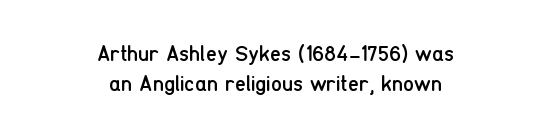
The image shows 22 px text type, upright; set centered, normal line spacing (1.38x), normal letter spacing, not underlined.
